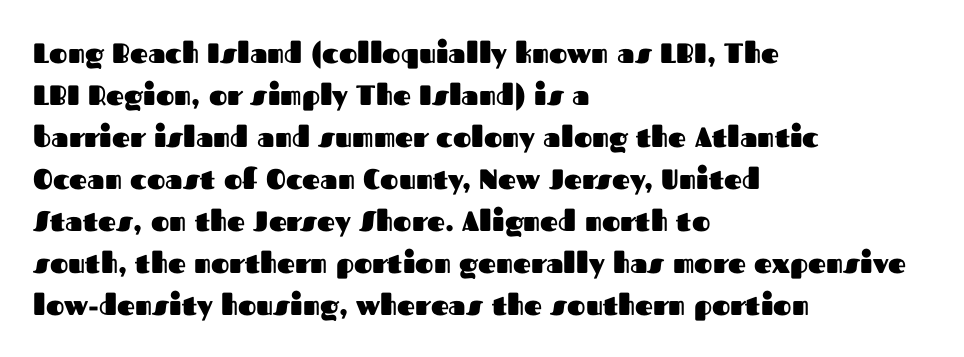
{"serif": "no", "italic": "no", "bold": "yes", "weight": "heavy", "width": "normal", "stroke_contrast": "medium", "x_height": "medium", "monospaced": "no", "underline": "no", "align": "left", "line_spacing": "normal", "line_spacing_ratio": 1.5, "letter_spacing": "normal", "letter_spacing_em": 0.0, "glyph_px": 28}
